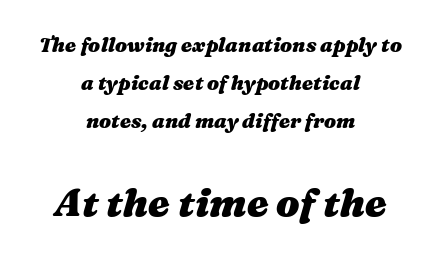
The typography opts for an oblique posture over an upright one. Scale increases going downward across the two blocks. This block would shrink considerably if given ordinary leading; it's expanded now. Horizontally, the lines are justified to the midpoint only. Heft: maximum for text — a bold. Note the varied advance widths — an 'i' is clearly narrower than an 'm'.
